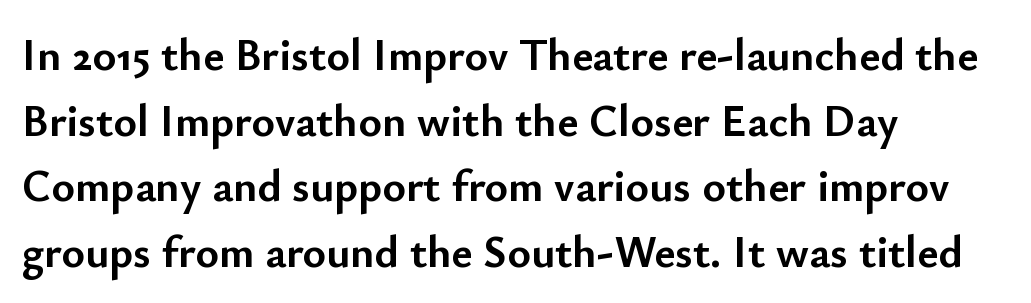
The image shows 45 px semibold sans-serif type, upright; set left-aligned, normal line spacing (1.46x), normal letter spacing, not underlined; low stroke contrast and a small x-height.
